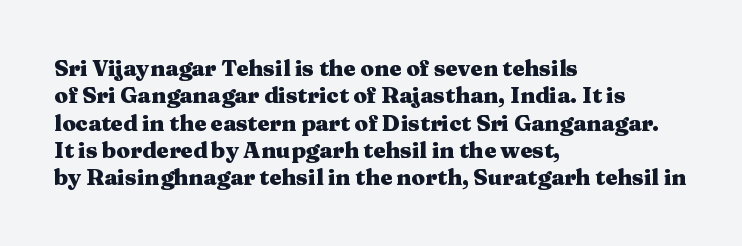
The image shows 22 px bold type, upright; set left-aligned, line spacing 1.24x, normal letter spacing, not underlined.
